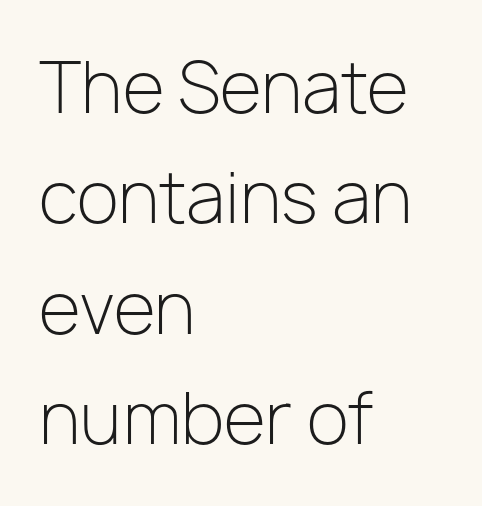
Q: Is the text bold? A: No.
Q: Is the text italic (slanted)? A: No, it is upright.
Q: Is the typeface a serif or a sans-serif typeface? A: Sans-serif.
Q: Is the text underlined? A: No.
Q: How is the paragraph aligned? A: Left-aligned.
Q: Is the spacing between letters normal or unusually wide? A: Normal.
Q: Is the spacing between lines tight, normal or loose? A: Normal.
Q: Width (condensed, normal, or wide)? A: Normal.
Q: Stroke contrast? A: Low.
Q: x-height? A: Medium.
Q: Monospaced? A: No.
